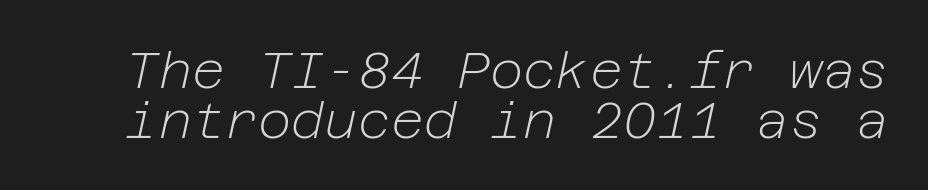
Q: Is the text bold? A: No.
Q: Is the text italic (slanted)? A: Yes, it leans right by about 12 degrees.
Q: Is the text underlined? A: No.
Q: Is the spacing between letters normal or unusually wide? A: Normal.
Q: Is the spacing between lines tight, normal or loose? A: Tight.
Q: Width (condensed, normal, or wide)? A: Normal.
Q: Stroke contrast? A: Low.
Q: x-height? A: Medium.
